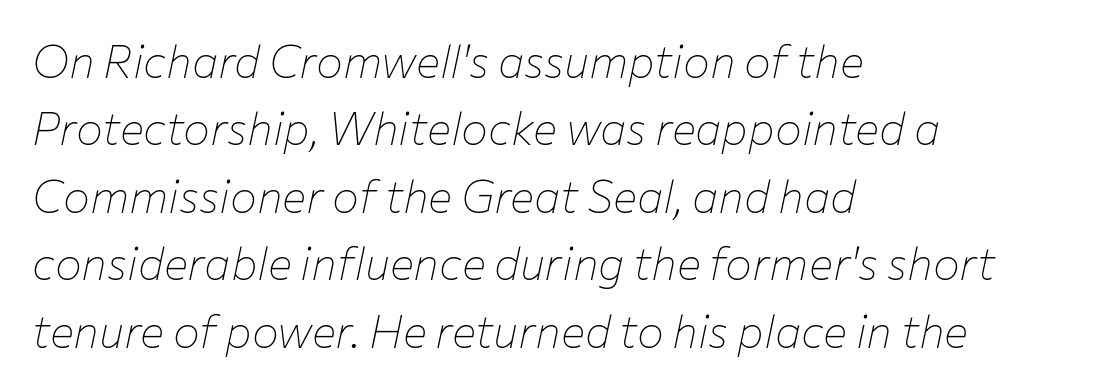
The image shows 45 px thin type, italic (leaning right); set left-aligned, normal line spacing (1.5x), normal letter spacing, not underlined; low stroke contrast and a medium x-height.
